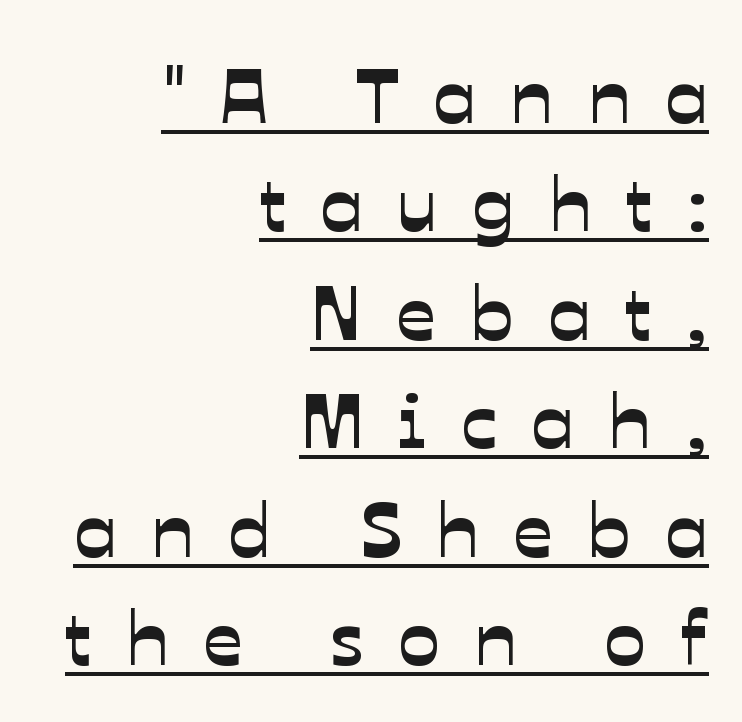
The image shows 78 px sans-serif type; set right-aligned, normal line spacing (1.39x), unusually wide letter spacing (+0.44 em), underlined; low stroke contrast and a medium x-height.
